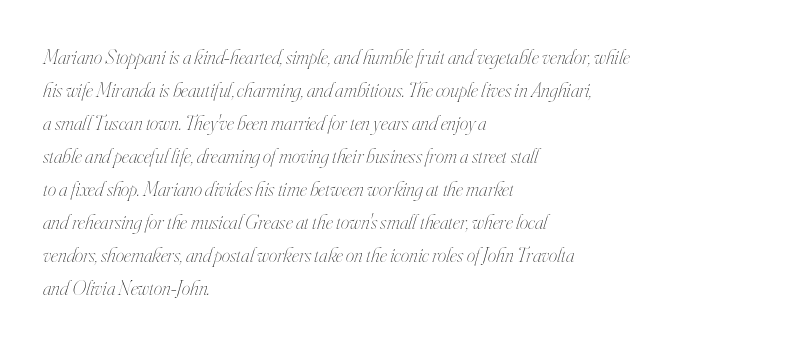
Notice how the passage keeps a crisp vertical edge on the left only. The axis of the letterforms is tilted away from vertical. Words appear dense and cohesive because spacing is normal. Heft: none added — not bold. Horizontal bands of white between lines are of average thickness. The string is rendered with underlining switched off.
